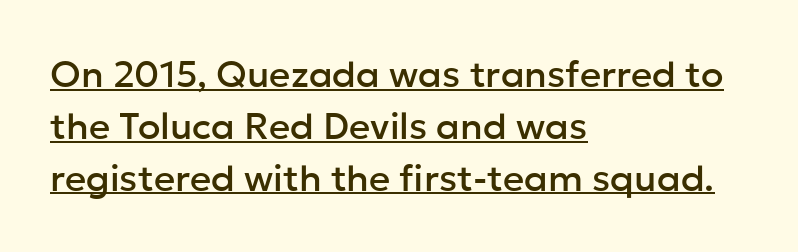
Varying glyph widths throughout — classic text-font behaviour. The tracking reads as untouched default to a designer's eye. The lines sit at an ordinary, default distance from one another. The typesetter has applied underlining to the passage shown. The lines are quadded left. Examine the stroke ends and you'll find no serifs.
